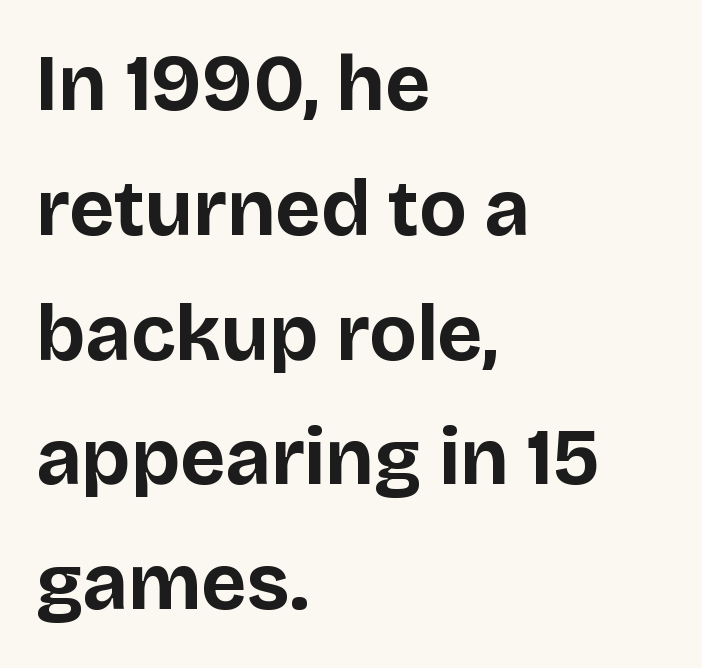
Q: Is the text bold? A: Yes.
Q: Is the text italic (slanted)? A: No, it is upright.
Q: Is the typeface a serif or a sans-serif typeface? A: Sans-serif.
Q: Is the text underlined? A: No.
Q: How is the paragraph aligned? A: Left-aligned.
Q: Is the spacing between letters normal or unusually wide? A: Normal.
Q: Is the spacing between lines tight, normal or loose? A: Normal.
Q: Width (condensed, normal, or wide)? A: Normal.
Q: Stroke contrast? A: Low.
Q: x-height? A: Large.
Q: Monospaced? A: No.
